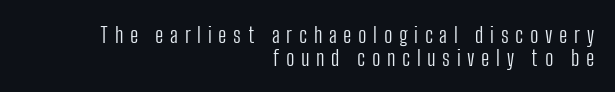
The image shows 22 px text type, upright; set right-aligned, tight line spacing (1.04x), unusually wide letter spacing (+0.3 em), not underlined.
